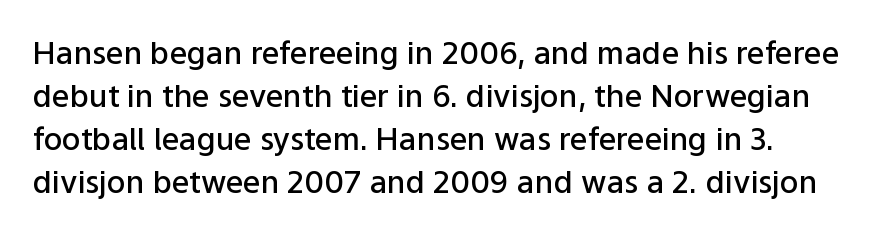
Q: Is the text bold? A: Semi-bold.
Q: Is the text italic (slanted)? A: No, it is upright.
Q: Is the typeface a serif or a sans-serif typeface? A: Sans-serif.
Q: Is the text underlined? A: No.
Q: Is the spacing between letters normal or unusually wide? A: Normal.
Q: Is the spacing between lines tight, normal or loose? A: Normal.
Q: Width (condensed, normal, or wide)? A: Normal.
Q: Stroke contrast? A: Low.
Q: x-height? A: Medium.
Q: Monospaced? A: No.
